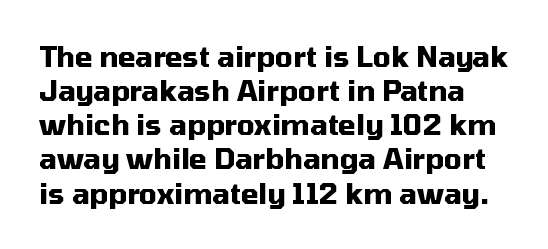
{"serif": "no", "italic": "no", "bold": "yes", "weight": "heavy", "width": "normal", "stroke_contrast": "medium", "x_height": "medium", "monospaced": "no", "underline": "no", "line_spacing_ratio": 1.22, "letter_spacing": "normal", "letter_spacing_em": 0.0, "glyph_px": 28}
